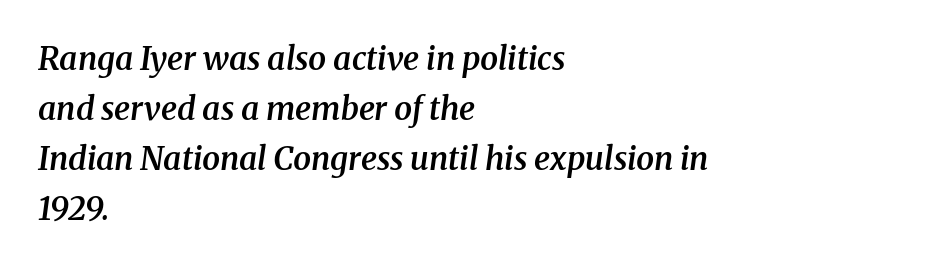
Q: Is the text bold? A: Semi-bold.
Q: Is the text italic (slanted)? A: Yes, it leans right by about 8 degrees.
Q: Is the typeface a serif or a sans-serif typeface? A: Serif.
Q: Is the text underlined? A: No.
Q: How is the paragraph aligned? A: Left-aligned.
Q: Is the spacing between letters normal or unusually wide? A: Normal.
Q: Is the spacing between lines tight, normal or loose? A: Normal.
Q: Width (condensed, normal, or wide)? A: Normal.
Q: Stroke contrast? A: Medium.
Q: x-height? A: Medium.
Q: Monospaced? A: No.
